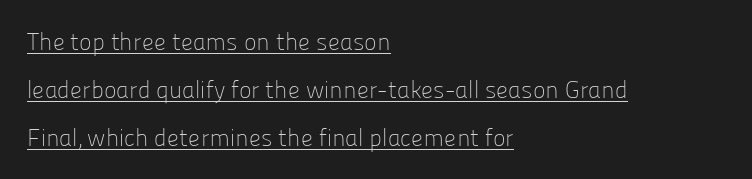
The image shows 24 px text type, upright; set left-aligned, loose line spacing (2.0x), normal letter spacing, underlined.
